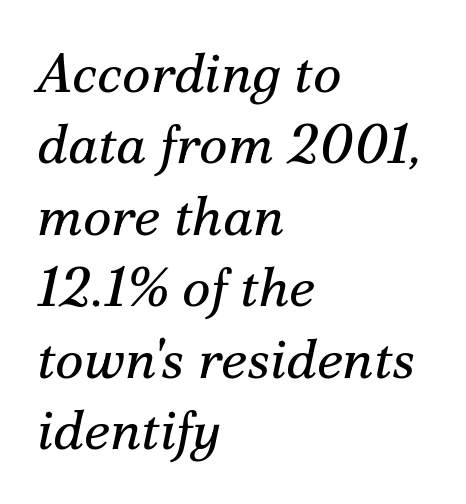
Q: Is the text bold? A: No.
Q: Is the text italic (slanted)? A: Yes, it leans right by about 12 degrees.
Q: Is the typeface a serif or a sans-serif typeface? A: Serif.
Q: Is the text underlined? A: No.
Q: How is the paragraph aligned? A: Left-aligned.
Q: Is the spacing between letters normal or unusually wide? A: Normal.
Q: Is the spacing between lines tight, normal or loose? A: Normal.
Q: Width (condensed, normal, or wide)? A: Normal.
Q: Stroke contrast? A: Medium.
Q: x-height? A: Small.
Q: Monospaced? A: No.
